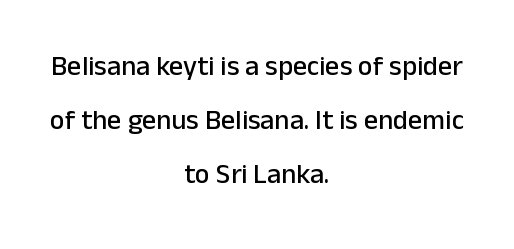
The image shows 28 px sans-serif type, upright; set centered, loose line spacing (1.92x), normal letter spacing, not underlined; low stroke contrast and a medium x-height.
